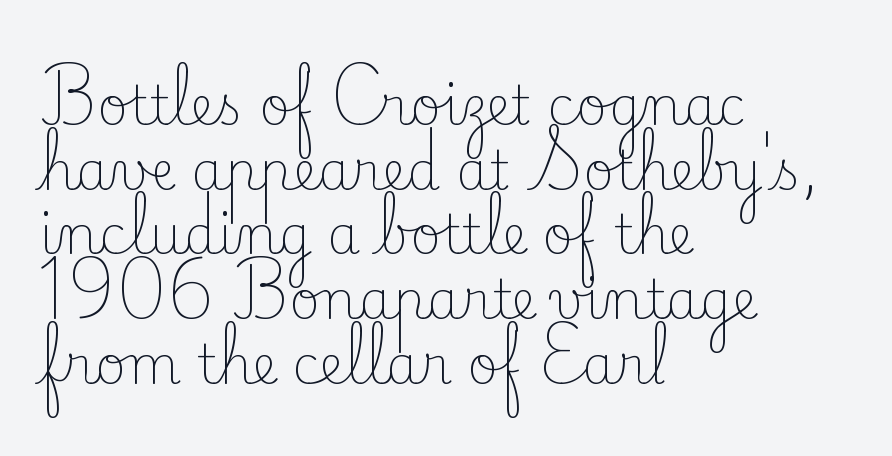
Is the block centered? No — it sits flush against the left margin. Short note: letters normally spaced. A typesetter would call this proportional, since set widths differ per character. Quick note: not italic, upright. Heft: none added — not bold. Regarding serifs, this sample has them.
